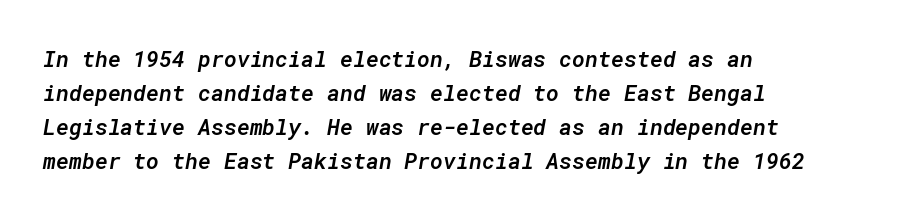
The image shows 22 px text type, italic (leaning right); set left-aligned, normal line spacing (1.54x), normal letter spacing, not underlined.
